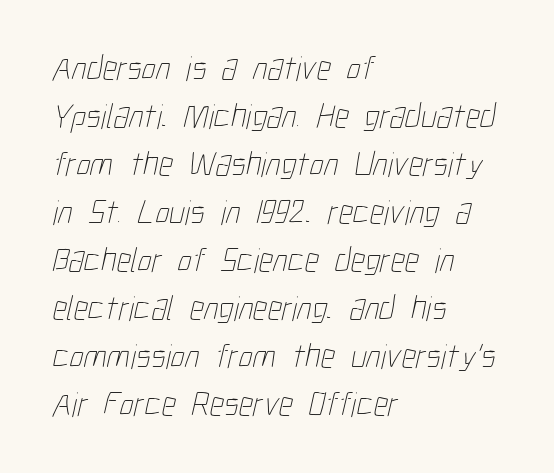
The image shows 35 px thin, condensed type; set left-aligned, normal line spacing (1.37x), normal letter spacing, not underlined; low stroke contrast and a medium x-height.
